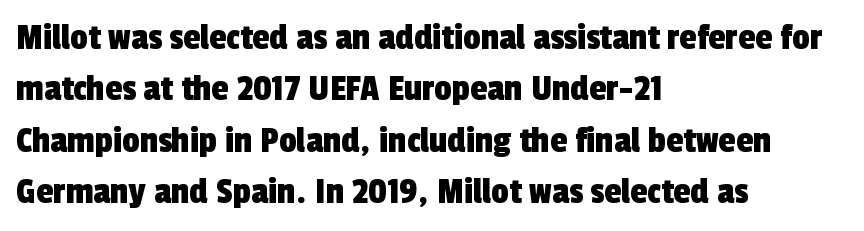
Q: Is the typeface a serif or a sans-serif typeface? A: Sans-serif.
Q: Is the text underlined? A: No.
Q: How is the paragraph aligned? A: Left-aligned.
Q: Is the spacing between letters normal or unusually wide? A: Normal.
Q: Is the spacing between lines tight, normal or loose? A: Normal.
Q: Width (condensed, normal, or wide)? A: Condensed.
Q: x-height? A: Medium.
Q: Monospaced? A: No.
